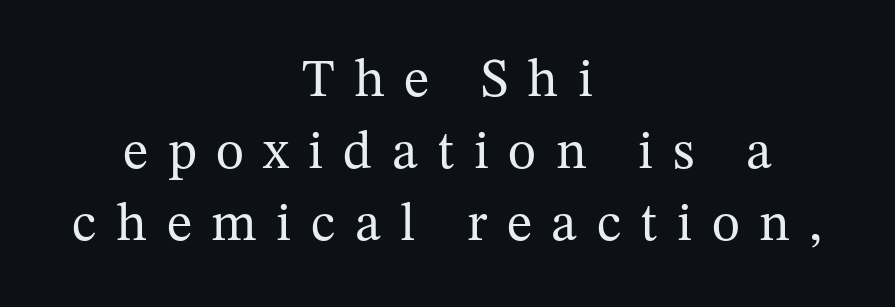
The weight tops out at a normal text grade. Anything drawn beneath the words? Only blank space. The passage shown is typed in a proportional face where columns would drift. In terms of letterspacing, this is a distinctly airy, spread setting. A typesetter would call this leading conventional body-copy spacing. Posture: straight, roman, zero tilt.
